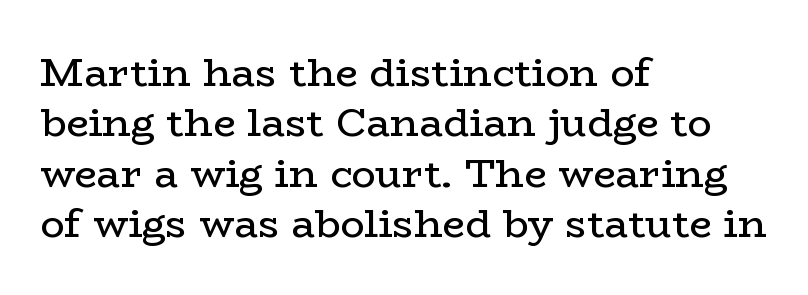
Q: Is the text bold? A: No.
Q: Is the text italic (slanted)? A: No, it is upright.
Q: Is the typeface a serif or a sans-serif typeface? A: Serif.
Q: Is the text underlined? A: No.
Q: How is the paragraph aligned? A: Left-aligned.
Q: Is the spacing between letters normal or unusually wide? A: Normal.
Q: Is the spacing between lines tight, normal or loose? A: Normal.
Q: Width (condensed, normal, or wide)? A: Wide.
Q: Stroke contrast? A: Low.
Q: x-height? A: Medium.
Q: Monospaced? A: No.
